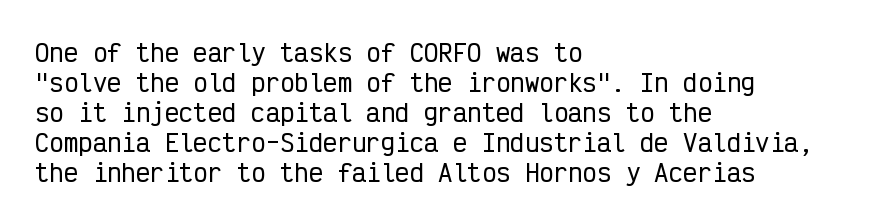
The image shows 24 px text type, upright; set left-aligned, normal line spacing (1.25x), normal letter spacing, not underlined.
